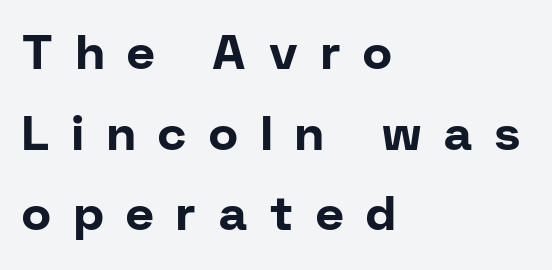
The image shows 48 px bold sans-serif type, upright; set left-aligned, normal line spacing (1.68x), unusually wide letter spacing (+0.48 em), not underlined; low stroke contrast and a medium x-height.
